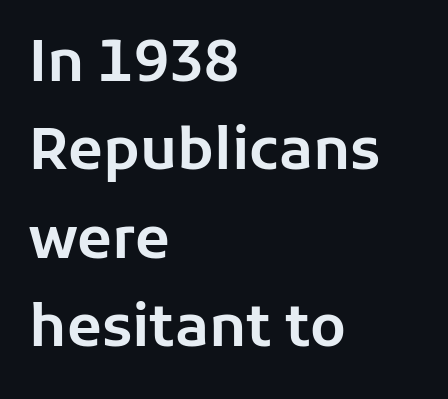
{"serif": "no", "italic": "no", "width": "normal", "stroke_contrast": "low", "x_height": "medium", "monospaced": "no", "underline": "no", "align": "left", "line_spacing": "normal", "line_spacing_ratio": 1.55, "letter_spacing": "normal", "letter_spacing_em": 0.0, "glyph_px": 57}
